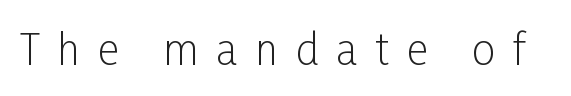
{"serif": "no", "italic": "no", "bold": "no", "weight": "light", "width": "condensed", "stroke_contrast": "low", "x_height": "medium", "monospaced": "no", "underline": "no", "letter_spacing": "wide", "letter_spacing_em": 0.42, "glyph_px": 42}
